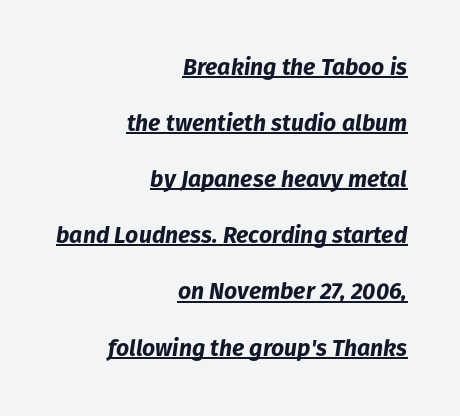
The image shows 23 px bold type, italic (leaning right); set right-aligned, loose line spacing (2.44x), normal letter spacing, underlined.
